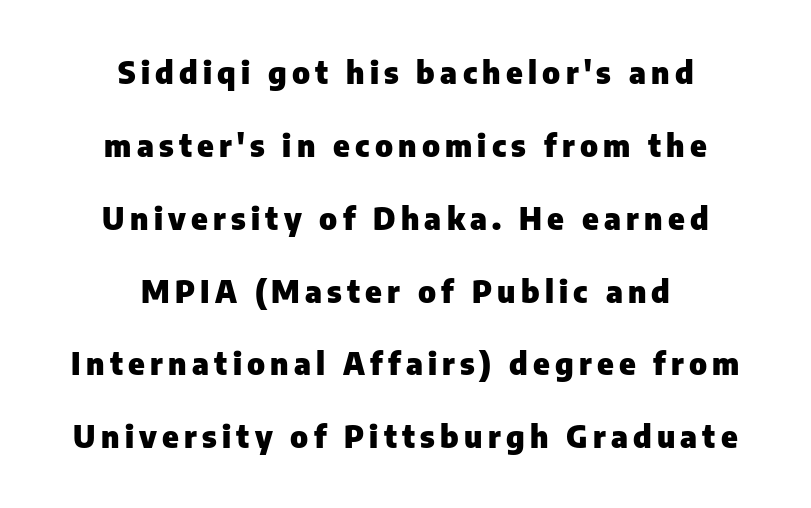
{"serif": "no", "italic": "no", "bold": "yes", "weight": "heavy", "width": "normal", "stroke_contrast": "low", "x_height": "medium", "monospaced": "no", "underline": "no", "align": "center", "line_spacing": "loose", "line_spacing_ratio": 2.35, "glyph_px": 31}
